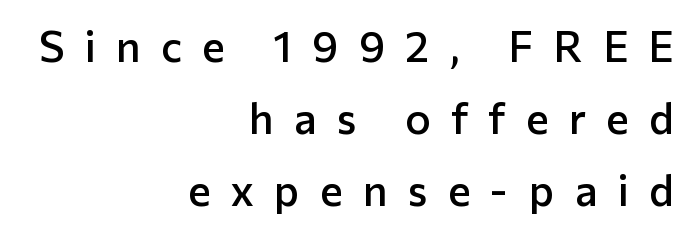
{"serif": "no", "italic": "no", "bold": "semi", "weight": "semibold", "width": "normal", "stroke_contrast": "low", "x_height": "medium", "monospaced": "no", "underline": "no", "align": "right", "line_spacing": "normal", "line_spacing_ratio": 1.68, "letter_spacing": "wide", "letter_spacing_em": 0.47, "glyph_px": 43}
